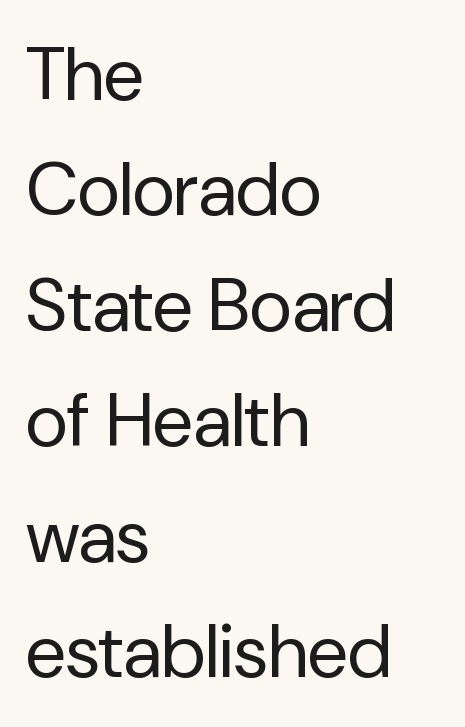
The image shows 74 px regular-weight sans-serif type, upright; set left-aligned, normal line spacing (1.56x), normal letter spacing, not underlined; low stroke contrast and a medium x-height.
